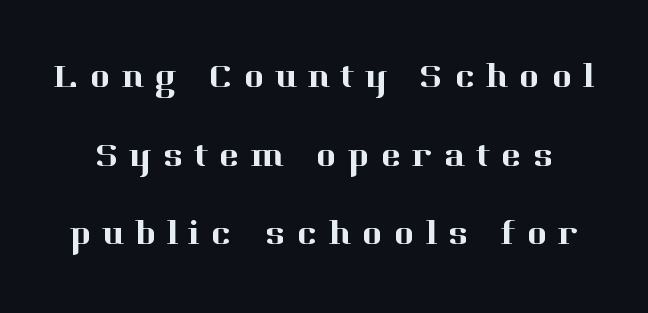
Note the varied advance widths — an 'i' is clearly narrower than an 'm'. No italicization has been applied; the sample stays upright. The specimen omits any rule beneath the text block's lines. The font family rendered here belongs to the serif group.
